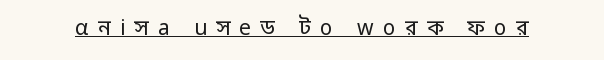
{"italic": "no", "bold": "no", "underline": "yes", "letter_spacing": "wide", "letter_spacing_em": 0.44, "glyph_px": 21}
